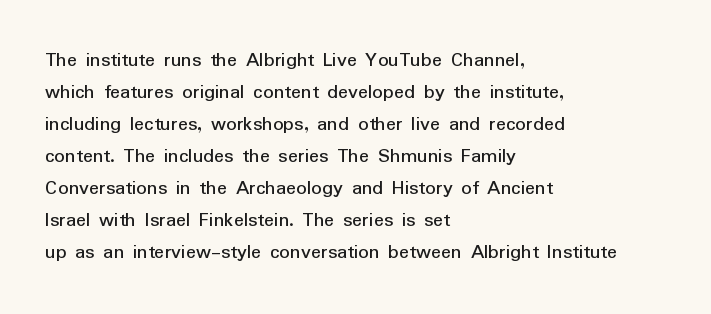
{"italic": "no", "bold": "no", "underline": "no", "align": "left", "line_spacing": "normal", "line_spacing_ratio": 1.52, "letter_spacing": "normal", "letter_spacing_em": 0.0, "glyph_px": 21}
